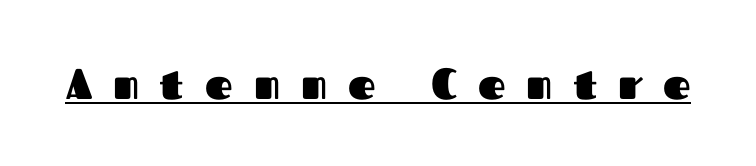
{"serif": "no", "italic": "no", "bold": "yes", "weight": "heavy", "width": "normal", "stroke_contrast": "medium", "x_height": "medium", "monospaced": "no", "underline": "yes", "letter_spacing": "wide", "letter_spacing_em": 0.49, "glyph_px": 43}
